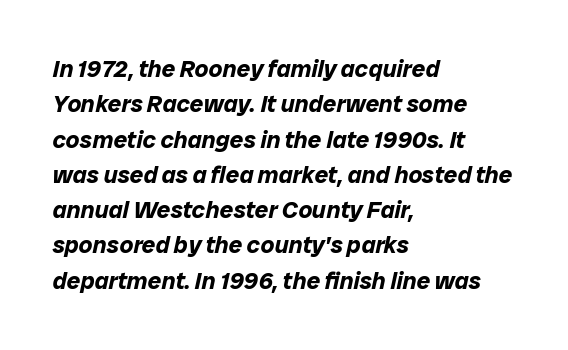
Interline gaps are of average width in this sample. The paragraph shown leans on its left margin. Descenders hang freely into open space. The typesetting leans heavy: a genuine bold.
